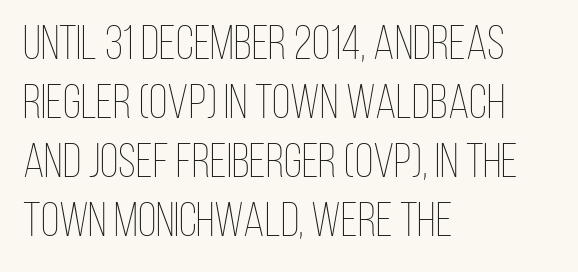
The image shows 48 px thin, condensed type, upright; set left-aligned, line spacing 1.23x, normal letter spacing, not underlined; low stroke contrast and a large x-height.
